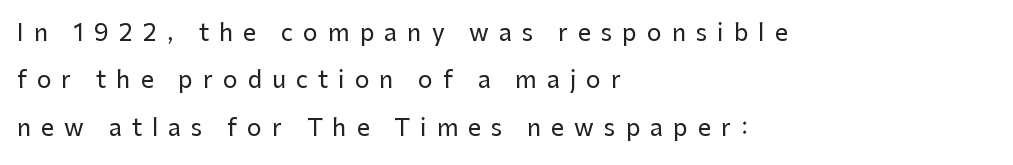
Q: Is the text italic (slanted)? A: No, it is upright.
Q: Is the text underlined? A: No.
Q: How is the paragraph aligned? A: Left-aligned.
Q: Is the spacing between letters normal or unusually wide? A: Unusually wide.
Q: Is the spacing between lines tight, normal or loose? A: Loose.
